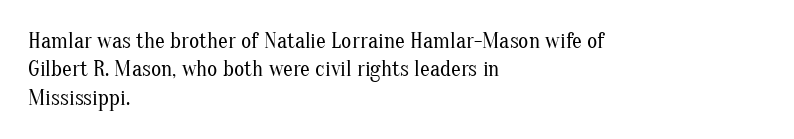
Q: Is the text bold? A: No.
Q: Is the text italic (slanted)? A: No, it is upright.
Q: Is the text underlined? A: No.
Q: How is the paragraph aligned? A: Left-aligned.
Q: Is the spacing between letters normal or unusually wide? A: Normal.
Q: Is the spacing between lines tight, normal or loose? A: Normal.
